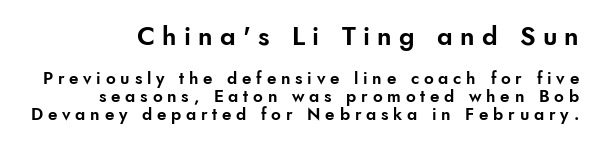
Underline: absent. The designer dialed line spacing down below the default. Posture: straight, roman, zero tilt. A student would notice the top passage is typeset larger than what follows.
